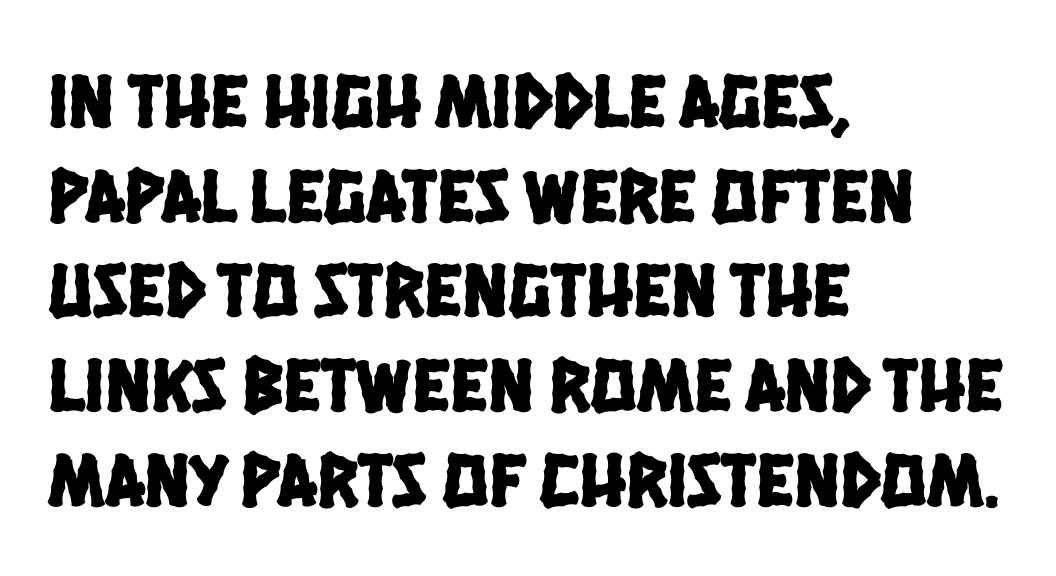
Q: Is the typeface a serif or a sans-serif typeface? A: Sans-serif.
Q: Is the text underlined? A: No.
Q: How is the paragraph aligned? A: Left-aligned.
Q: Is the spacing between letters normal or unusually wide? A: Normal.
Q: Width (condensed, normal, or wide)? A: Condensed.
Q: Stroke contrast? A: Low.
Q: x-height? A: Large.
Q: Monospaced? A: No.
